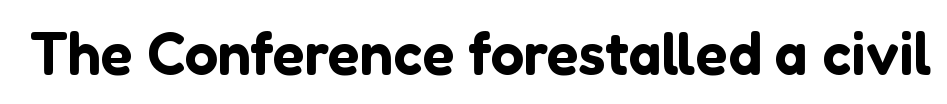
The image shows 59 px sans-serif type, upright; set normal letter spacing, not underlined; low stroke contrast and a medium x-height.
